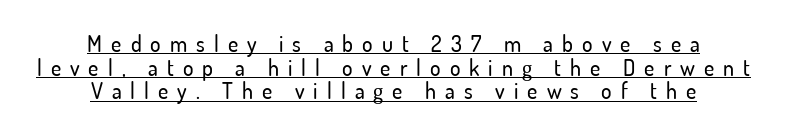
The image shows 22 px text type, upright; set centered, tight line spacing (1.07x), unusually wide letter spacing (+0.41 em), underlined.
